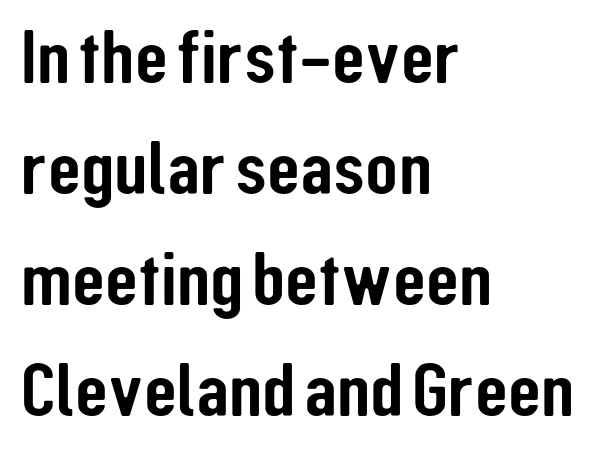
The image shows 76 px condensed sans-serif type, upright; set left-aligned, normal line spacing (1.46x), normal letter spacing, not underlined; low stroke contrast and a medium x-height.
